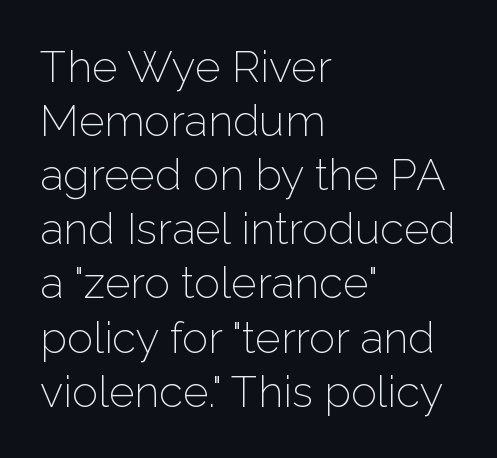
Q: Is the text bold? A: No.
Q: Is the text italic (slanted)? A: No, it is upright.
Q: Is the typeface a serif or a sans-serif typeface? A: Sans-serif.
Q: Is the text underlined? A: No.
Q: How is the paragraph aligned? A: Left-aligned.
Q: Is the spacing between letters normal or unusually wide? A: Normal.
Q: Width (condensed, normal, or wide)? A: Normal.
Q: Stroke contrast? A: Low.
Q: x-height? A: Medium.
Q: Monospaced? A: No.
